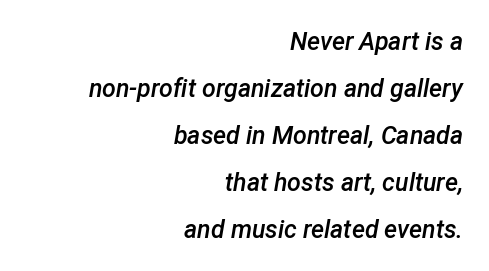
{"italic": "yes", "lean": "right", "slant_degrees": 12, "bold": "semi", "underline": "no", "align": "right", "line_spacing_ratio": 1.88, "letter_spacing": "normal", "letter_spacing_em": 0.0, "glyph_px": 25}
